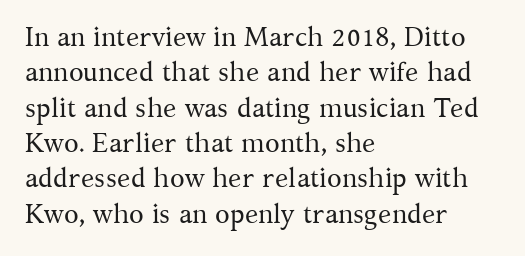
Q: Is the text bold? A: No.
Q: Is the text italic (slanted)? A: No, it is upright.
Q: Is the text underlined? A: No.
Q: How is the paragraph aligned? A: Left-aligned.
Q: Is the spacing between letters normal or unusually wide? A: Normal.
Q: Is the spacing between lines tight, normal or loose? A: Normal.
